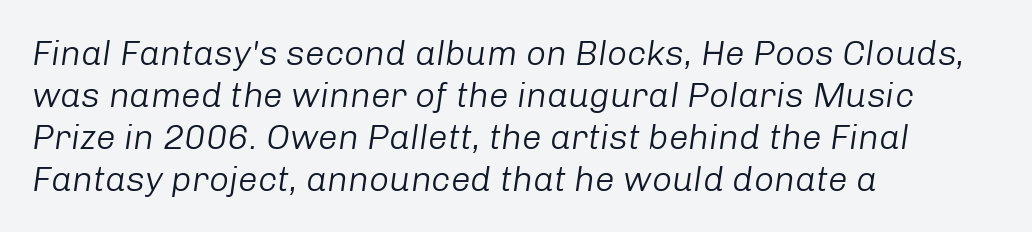
{"italic": "yes", "lean": "right", "slant_degrees": 8, "bold": "no", "weight": "light", "width": "normal", "stroke_contrast": "low", "x_height": "medium", "monospaced": "no", "underline": "no", "align": "left", "line_spacing_ratio": 1.2, "letter_spacing": "normal", "letter_spacing_em": 0.0, "glyph_px": 35}
